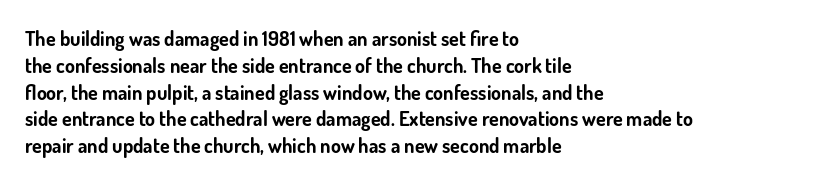
Q: Is the text bold? A: Yes.
Q: Is the text italic (slanted)? A: No, it is upright.
Q: Is the text underlined? A: No.
Q: How is the paragraph aligned? A: Left-aligned.
Q: Is the spacing between letters normal or unusually wide? A: Normal.
Q: Is the spacing between lines tight, normal or loose? A: Normal.
